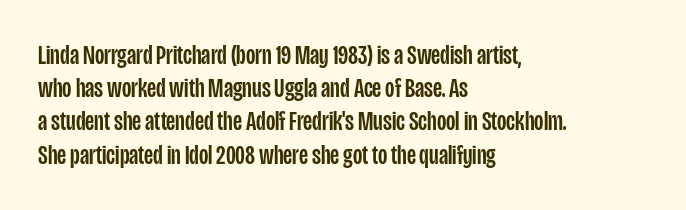
{"italic": "no", "underline": "no", "align": "left", "line_spacing_ratio": 1.23, "letter_spacing": "normal", "letter_spacing_em": 0.0, "glyph_px": 27}
